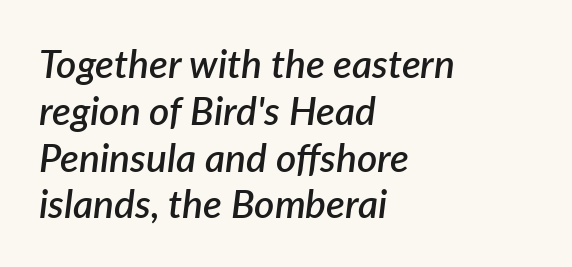
Q: Is the text bold? A: Semi-bold.
Q: Is the text italic (slanted)? A: Yes, it leans right by about 7 degrees.
Q: Is the text underlined? A: No.
Q: How is the paragraph aligned? A: Left-aligned.
Q: Is the spacing between letters normal or unusually wide? A: Normal.
Q: Width (condensed, normal, or wide)? A: Normal.
Q: Stroke contrast? A: Low.
Q: x-height? A: Medium.
Q: Monospaced? A: No.
